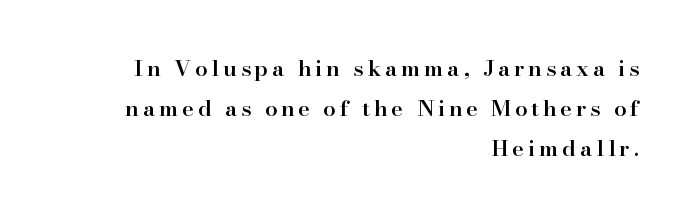
Nobody drew a line under any word here. Designer's note — italics off, roman on. Notice how the passage keeps a crisp vertical edge on the right only. Is the type bold? Partly — it's a semibold, heavier than regular but not fully bold.
